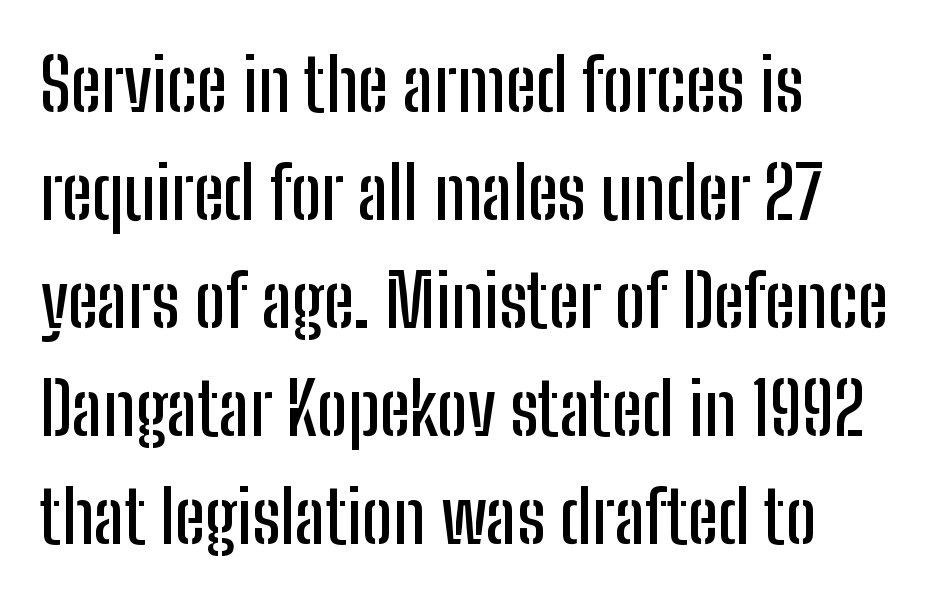
Q: Is the text italic (slanted)? A: No, it is upright.
Q: Is the typeface a serif or a sans-serif typeface? A: Sans-serif.
Q: Is the text underlined? A: No.
Q: How is the paragraph aligned? A: Left-aligned.
Q: Is the spacing between letters normal or unusually wide? A: Normal.
Q: Is the spacing between lines tight, normal or loose? A: Normal.
Q: Width (condensed, normal, or wide)? A: Condensed.
Q: Stroke contrast? A: Low.
Q: x-height? A: Medium.
Q: Monospaced? A: No.
